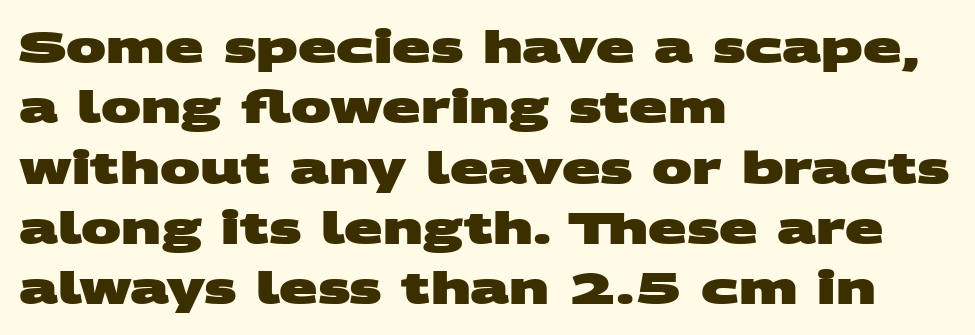
Plenty of ink on the page — the face is bold. Anything drawn beneath the words? Only blank space. These lines stack with their left ends in a neat column. Standard letterfit; no display-style spreading of the glyphs. Proportional: the letters do not fall into vertical columns.
